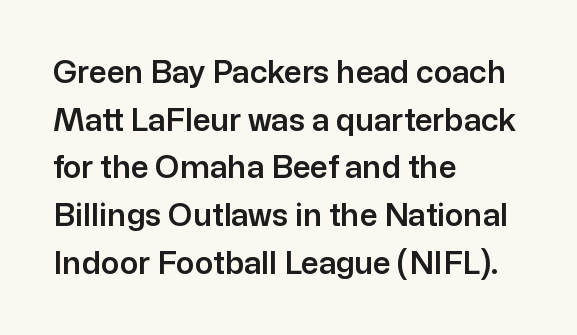
The image shows 31 px sans-serif type, upright; set left-aligned, normal line spacing (1.54x), normal letter spacing, not underlined; low stroke contrast and a medium x-height.
